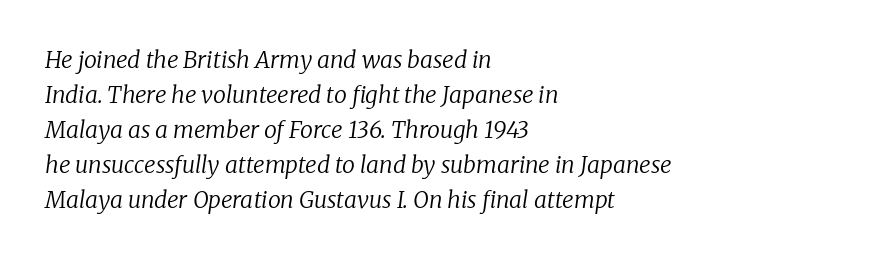
If you drew a ruler down the left edge, every line would touch it. The letters sit at their default tracking, neither squeezed nor spread. A light-to-regular cut is what we see here. Notice how descenders clear the ascenders below comfortably — that's standard leading. The typography opts for an oblique posture over an upright one. A bare baseline throughout the passage.
